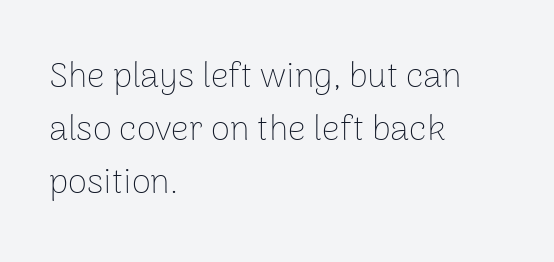
The passage shown is typed in a proportional face where columns would drift. If you measured baseline to baseline, you'd find a middling distance. The passage shown is not bold in any degree. Short and long lines alike share a common starting point at left. The line texture is even and compact thanks to regular tracking.
